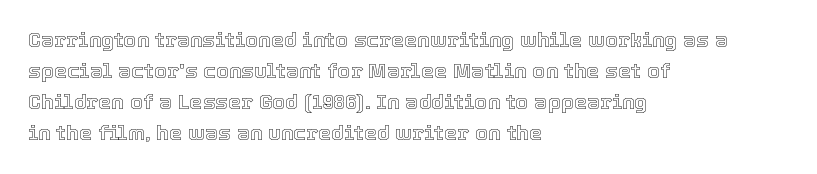
Does the copy run flush right? No — it runs flush left. The specimen reads as upright at a glance. Between one letter and the next there's only the usual sliver of space. The designer left line spacing at the default.
